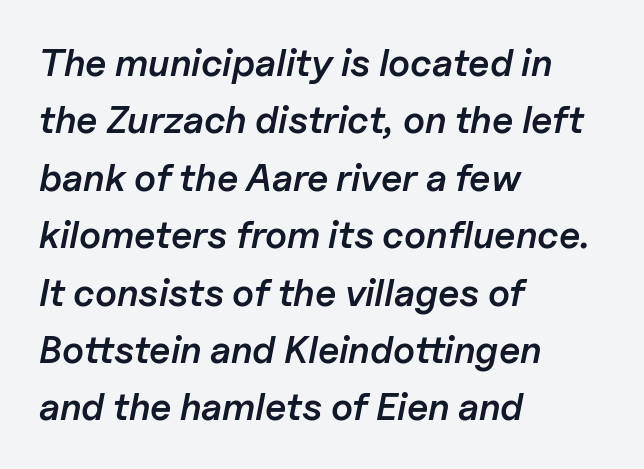
The image shows 38 px semibold type, italic (leaning right); set left-aligned, normal line spacing (1.51x), normal letter spacing, not underlined; low stroke contrast and a medium x-height.
